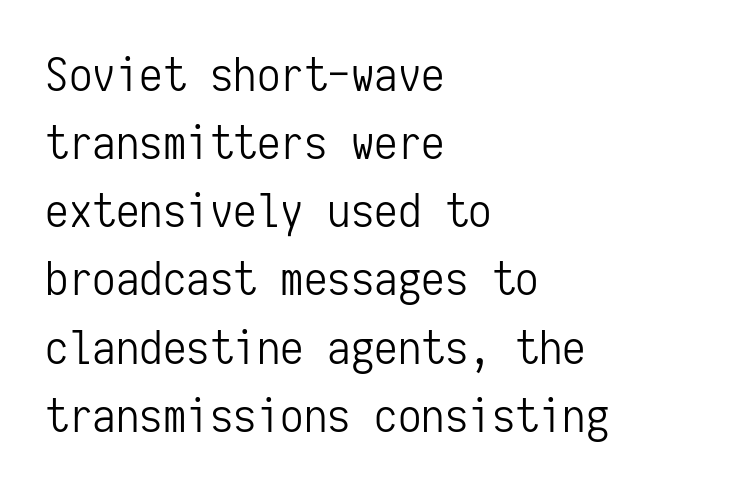
The image shows 47 px light, condensed sans-serif type, upright, monospaced; set left-aligned, normal line spacing (1.45x), normal letter spacing, not underlined; low stroke contrast and a medium x-height.
